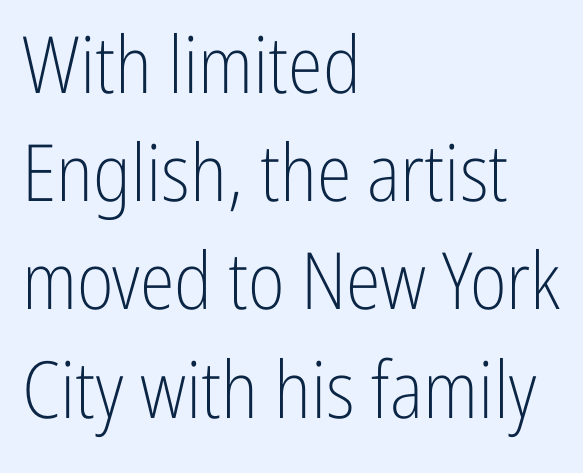
{"serif": "no", "italic": "no", "bold": "no", "weight": "light", "width": "condensed", "stroke_contrast": "low", "x_height": "medium", "monospaced": "no", "underline": "no", "align": "left", "line_spacing": "normal", "line_spacing_ratio": 1.37, "letter_spacing": "normal", "letter_spacing_em": 0.0, "glyph_px": 79}
